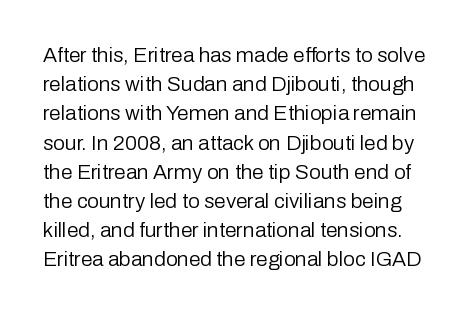
The image shows 21 px text type, upright; set normal line spacing (1.39x), normal letter spacing, not underlined.
